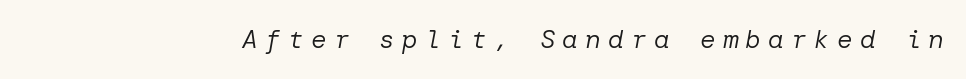
Display-style spreading of the glyphs; the letterfit is very open. Heft: none added — not bold. This sample uses an oblique cut, with every glyph tilted off the vertical. Descenders hang freely into open space.
